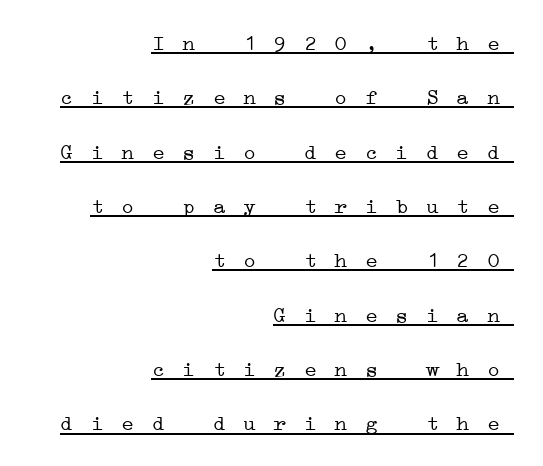
The image shows 22 px text type; set right-aligned, loose line spacing (2.47x), underlined.
